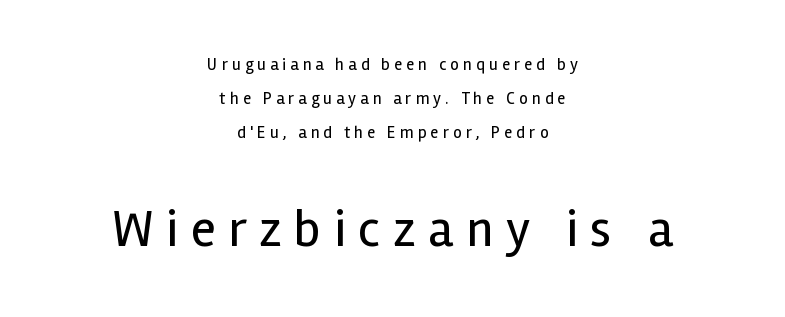
Q: Is the text bold? A: No.
Q: Is the text italic (slanted)? A: No, it is upright.
Q: Is the typeface a serif or a sans-serif typeface? A: Sans-serif.
Q: Is the text underlined? A: No.
Q: How is the paragraph aligned? A: Centered.
Q: Is the spacing between letters normal or unusually wide? A: Unusually wide.
Q: Is the spacing between lines tight, normal or loose? A: Loose.
Q: Which block of text is set in a larger size, the first (top) or the second (bottom)? A: The second (bottom) one.
Q: Width (condensed, normal, or wide)? A: Normal.
Q: x-height? A: Medium.
Q: Monospaced? A: No.
